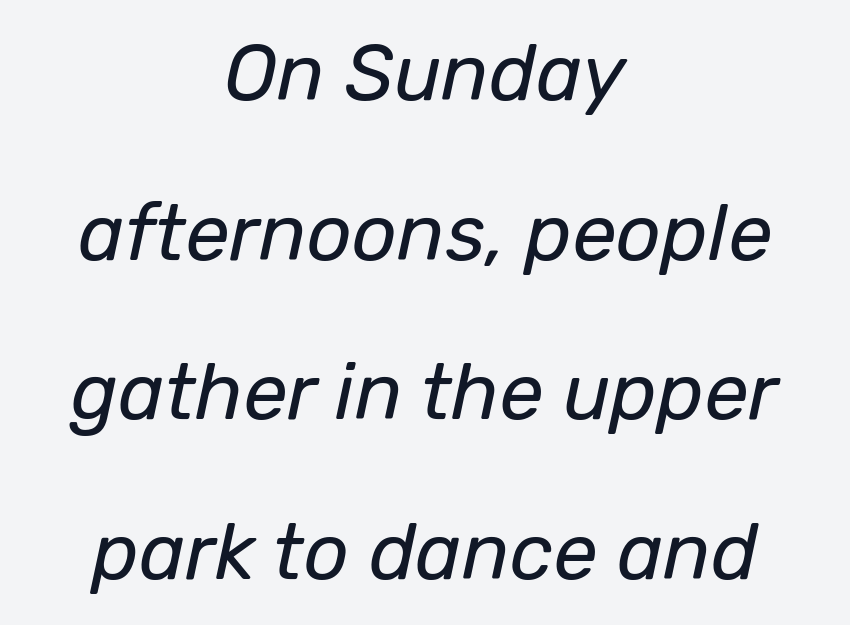
The image shows 79 px regular-weight type, italic (leaning right); set centered, loose line spacing (2.02x), normal letter spacing, not underlined; low stroke contrast and a medium x-height.
